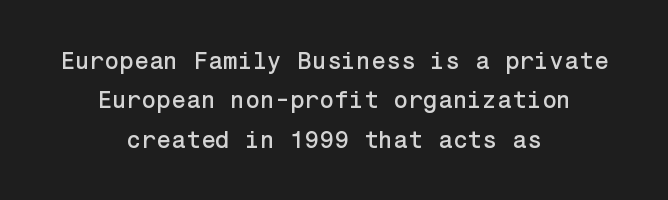
Q: Is the text italic (slanted)? A: No, it is upright.
Q: Is the text underlined? A: No.
Q: How is the paragraph aligned? A: Centered.
Q: Is the spacing between letters normal or unusually wide? A: Normal.
Q: Is the spacing between lines tight, normal or loose? A: Normal.
